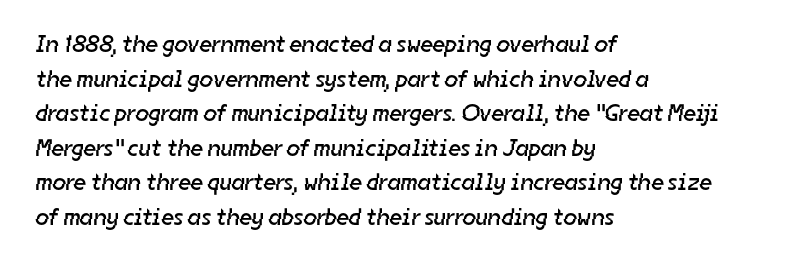
The gaps between neighbouring characters are ordinary and unremarkable. Weight class: somewhere from thin through regular. Letters rest on an invisible, unmarked baseline. In terms of leading, this rendering sits right in the middle. Casual observation: everything's shoved over to the left.
